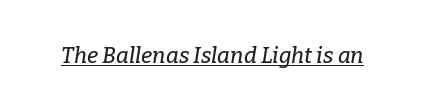
{"italic": "yes", "lean": "right", "slant_degrees": 9, "underline": "yes", "letter_spacing": "normal", "letter_spacing_em": 0.0, "glyph_px": 22}
